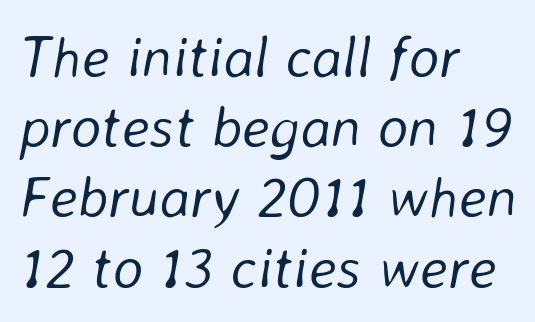
The image shows 58 px light type, italic (leaning right); set left-aligned, line spacing 1.21x, normal letter spacing, not underlined; low stroke contrast and a medium x-height.
